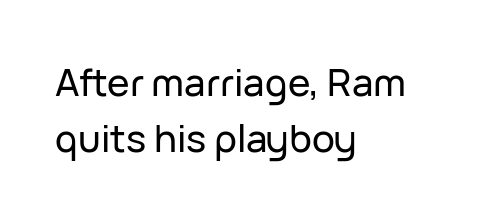
{"serif": "no", "italic": "no", "width": "normal", "stroke_contrast": "low", "x_height": "medium", "monospaced": "no", "underline": "no", "align": "left", "line_spacing": "normal", "line_spacing_ratio": 1.47, "letter_spacing": "normal", "letter_spacing_em": 0.0, "glyph_px": 38}
